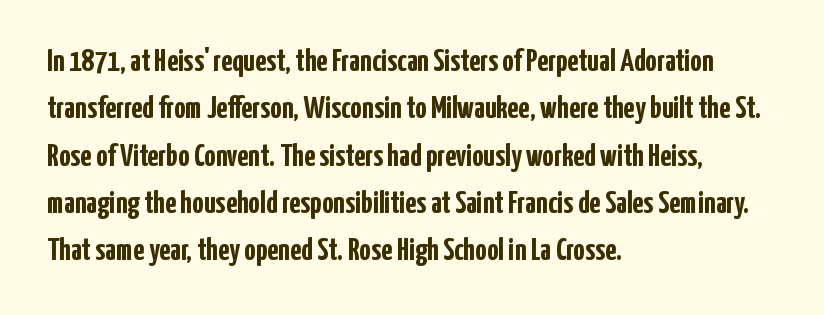
Q: Is the text bold? A: Yes.
Q: Is the text italic (slanted)? A: No, it is upright.
Q: Is the typeface a serif or a sans-serif typeface? A: Sans-serif.
Q: Is the text underlined? A: No.
Q: How is the paragraph aligned? A: Left-aligned.
Q: Is the spacing between letters normal or unusually wide? A: Normal.
Q: Is the spacing between lines tight, normal or loose? A: Normal.
Q: Width (condensed, normal, or wide)? A: Condensed.
Q: Stroke contrast? A: Low.
Q: x-height? A: Medium.
Q: Monospaced? A: No.
